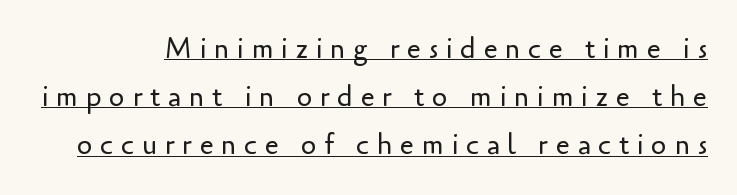
The image shows 28 px regular-weight sans-serif type, upright; set line spacing 1.72x, unusually wide letter spacing (+0.27 em), underlined; low stroke contrast and a small x-height.
